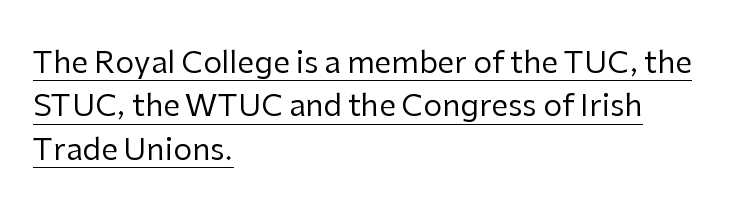
Looks like regular typesetting: each glyph gets only the width it needs. The vertical gap from one line to the next is medium. Teacher's note: observe the even left margin — that is flush-left alignment. Unbolded letterforms with no extra heft. The rendering keeps characters at their native spacing. A sans-serif font was chosen for this passage.
